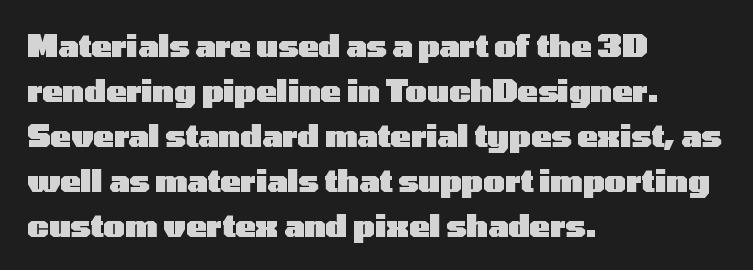
No word sits above an underline. Weight: bold. Style check: upright. Compared with typical body copy, the letter spacing here is the same. In terms of leading, this rendering sits right in the middle. The lines in this sample share a left origin and differ only in where they stop.
